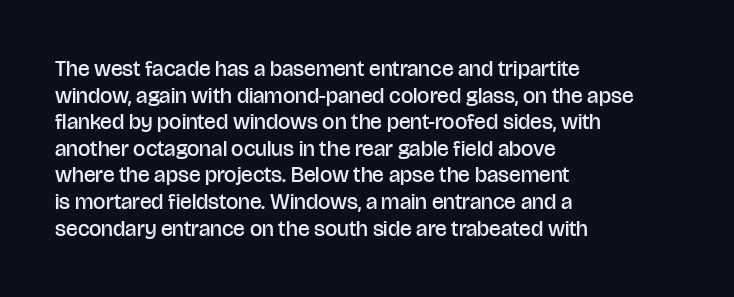
Q: Is the text bold? A: Semi-bold.
Q: Is the text italic (slanted)? A: No, it is upright.
Q: Is the text underlined? A: No.
Q: How is the paragraph aligned? A: Left-aligned.
Q: Is the spacing between letters normal or unusually wide? A: Normal.
